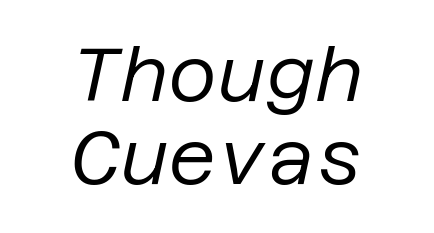
{"italic": "yes", "lean": "right", "slant_degrees": 12, "bold": "no", "weight": "regular", "width": "normal", "stroke_contrast": "low", "x_height": "large", "underline": "no", "align": "center", "line_spacing": "tight", "line_spacing_ratio": 1.11, "letter_spacing": "normal", "letter_spacing_em": 0.0, "glyph_px": 75}
